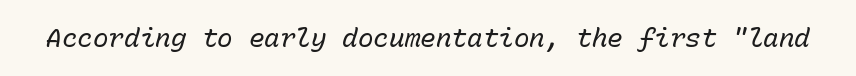
{"italic": "yes", "lean": "right", "slant_degrees": 15, "bold": "no", "underline": "no", "letter_spacing": "normal", "letter_spacing_em": 0.0, "glyph_px": 26}
